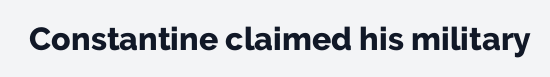
Q: Is the text bold? A: Yes.
Q: Is the text italic (slanted)? A: No, it is upright.
Q: Is the typeface a serif or a sans-serif typeface? A: Sans-serif.
Q: Is the text underlined? A: No.
Q: Is the spacing between letters normal or unusually wide? A: Normal.
Q: Width (condensed, normal, or wide)? A: Normal.
Q: Stroke contrast? A: Low.
Q: x-height? A: Medium.
Q: Monospaced? A: No.
